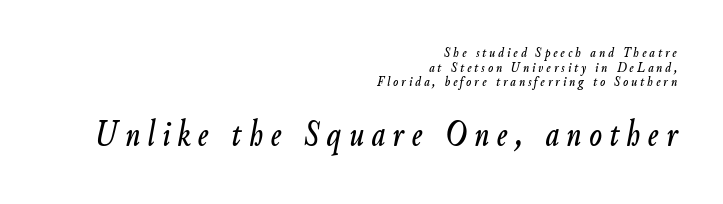
The image shows 37 px condensed type, italic (leaning right); set right-aligned, tight line spacing (0.97x), unusually wide letter spacing (+0.2 em), not underlined; the second (bottom) block is 2.47x larger; low stroke contrast and a small x-height.
